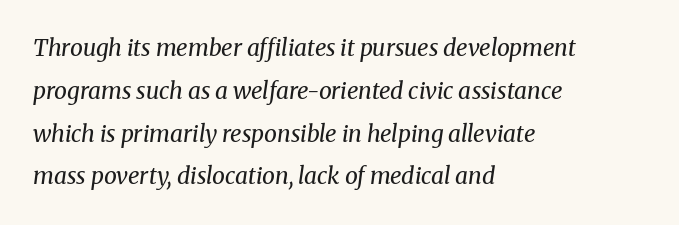
Unbolded letterforms with no extra heft. The rendering applies a slant to the glyphs. Line beginnings align vertically; line endings do not. The passage shown is not underscored anywhere. Here the glyphs are tracked normally, forming tight word shapes.
